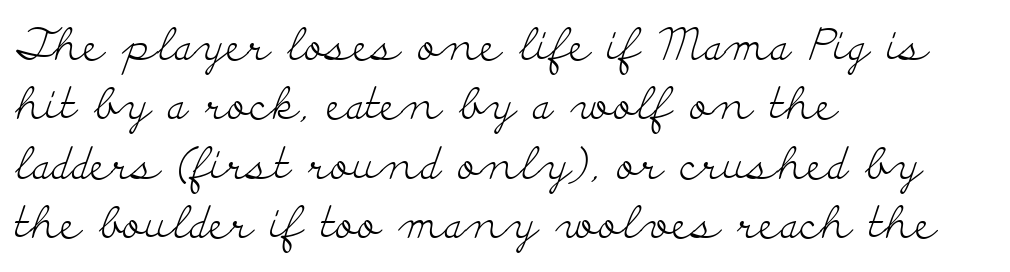
The image shows 44 px light, wide serif type; set left-aligned, normal line spacing (1.35x), normal letter spacing, not underlined; low stroke contrast and a small x-height.
